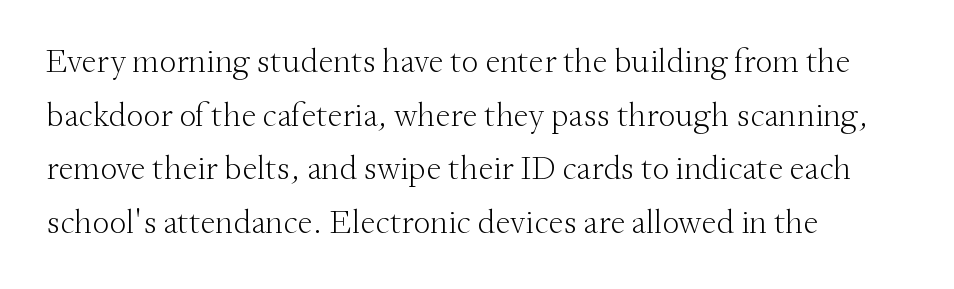
The image shows 34 px light serif type, upright; set left-aligned, normal line spacing (1.58x), normal letter spacing, not underlined; medium stroke contrast and a small x-height.
